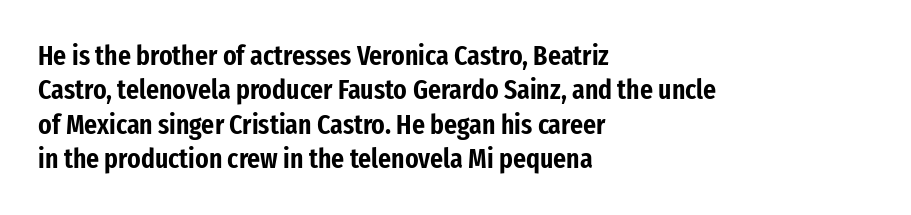
{"serif": "no", "italic": "no", "width": "condensed", "stroke_contrast": "low", "x_height": "medium", "monospaced": "no", "underline": "no", "align": "left", "line_spacing_ratio": 1.23, "letter_spacing": "normal", "letter_spacing_em": 0.0, "glyph_px": 28}
